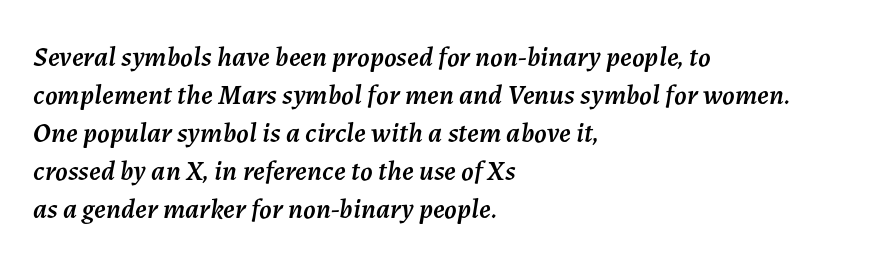
{"italic": "yes", "lean": "right", "slant_degrees": 7, "width": "normal", "stroke_contrast": "medium", "x_height": "medium", "monospaced": "no", "underline": "no", "align": "left", "line_spacing": "normal", "line_spacing_ratio": 1.36, "letter_spacing": "normal", "letter_spacing_em": 0.0, "glyph_px": 28}
